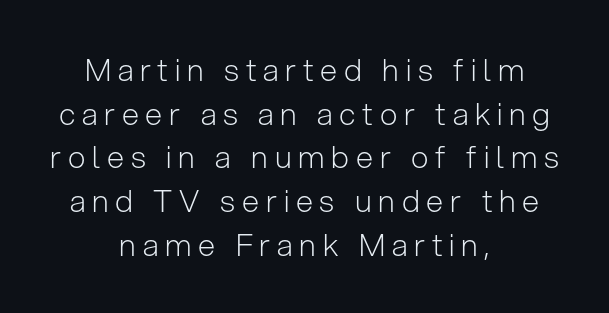
The designer left line spacing at the default. The lettering holds an erect, upright posture throughout. No chunkiness to these letters — they're not bold. In terms of letterspacing, this is a distinctly airy, spread setting. The lines in this sample share a center point and differ in where they start and stop.
